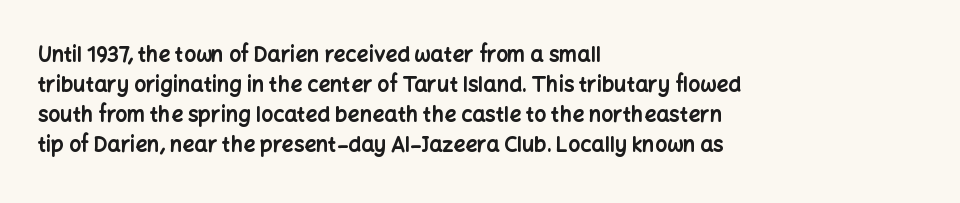
Q: Is the text bold? A: Yes.
Q: Is the text italic (slanted)? A: No, it is upright.
Q: Is the text underlined? A: No.
Q: How is the paragraph aligned? A: Left-aligned.
Q: Is the spacing between letters normal or unusually wide? A: Normal.
Q: Is the spacing between lines tight, normal or loose? A: Normal.
